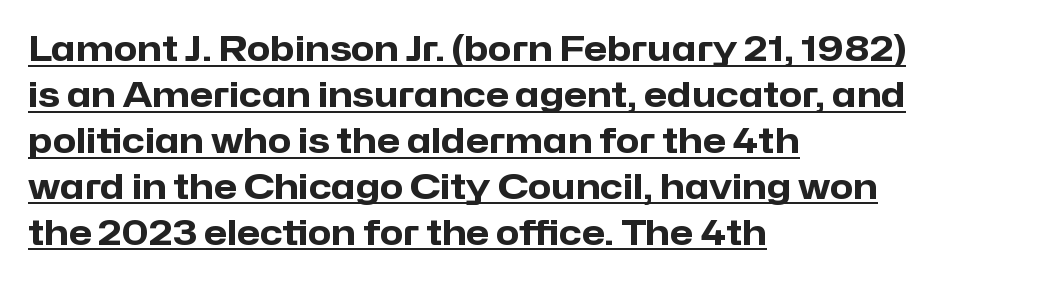
{"serif": "no", "italic": "no", "bold": "yes", "weight": "heavy", "width": "normal", "stroke_contrast": "low", "x_height": "medium", "monospaced": "no", "underline": "yes", "align": "left", "line_spacing": "normal", "line_spacing_ratio": 1.35, "letter_spacing": "normal", "letter_spacing_em": 0.0, "glyph_px": 34}
